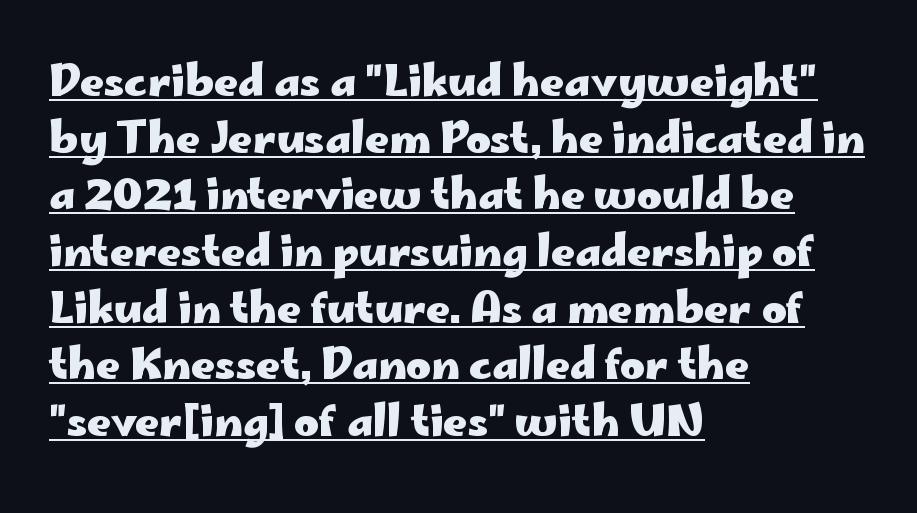
Q: Is the text bold? A: Yes.
Q: Is the text italic (slanted)? A: No, it is upright.
Q: Is the typeface a serif or a sans-serif typeface? A: Sans-serif.
Q: Is the text underlined? A: Yes.
Q: How is the paragraph aligned? A: Left-aligned.
Q: Is the spacing between letters normal or unusually wide? A: Normal.
Q: Is the spacing between lines tight, normal or loose? A: Normal.
Q: Width (condensed, normal, or wide)? A: Wide.
Q: Stroke contrast? A: Low.
Q: x-height? A: Small.
Q: Monospaced? A: No.
